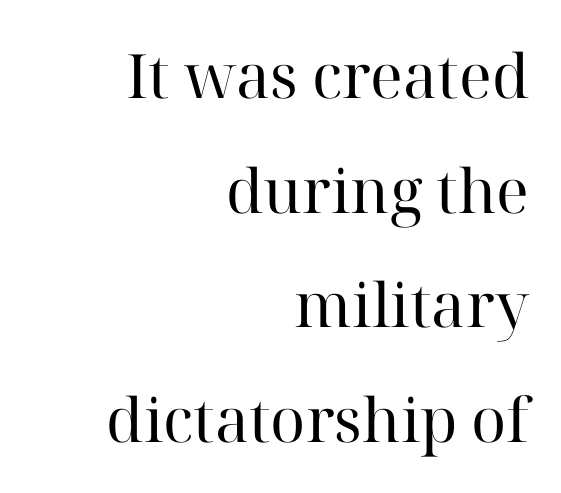
Letters have the restrained weight of plain body copy at most. The face used here is rendered with its standard letterfit. Just letters on the line, the space beneath them empty. Spacing verdict: proportional, widths tailored to each character. Which margin do the lines hug? The right one — the left edge is uneven.
